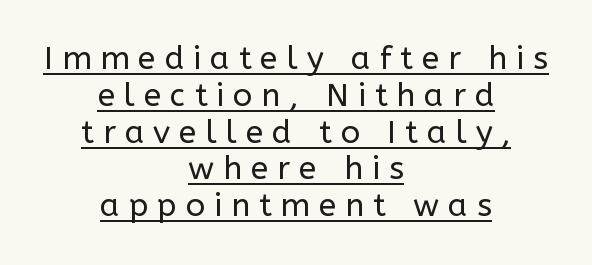
The image shows 32 px regular-weight sans-serif type, upright; set centered, tight line spacing (1.15x), unusually wide letter spacing (+0.28 em), underlined; low stroke contrast and a medium x-height.
